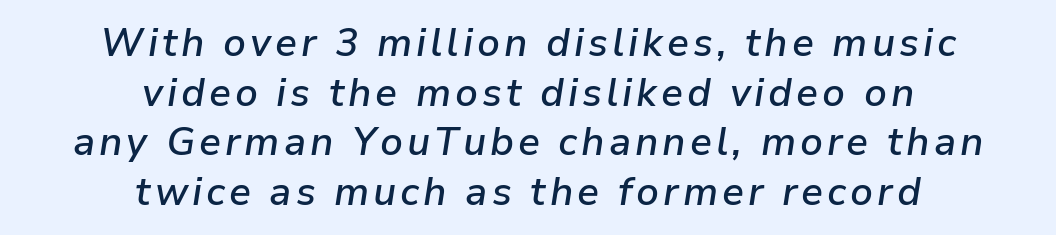
Q: Is the text bold? A: Semi-bold.
Q: Is the text italic (slanted)? A: Yes, it leans right by about 9 degrees.
Q: Is the text underlined? A: No.
Q: How is the paragraph aligned? A: Centered.
Q: Is the spacing between lines tight, normal or loose? A: Normal.
Q: Width (condensed, normal, or wide)? A: Normal.
Q: Stroke contrast? A: Low.
Q: x-height? A: Medium.
Q: Monospaced? A: No.
